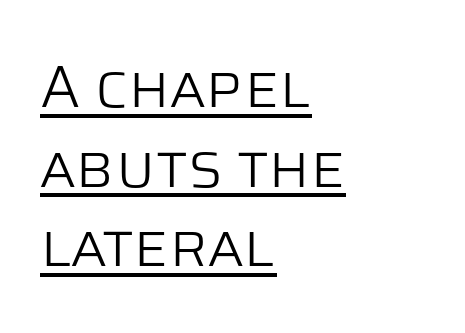
Q: Is the text bold? A: No.
Q: Is the text italic (slanted)? A: No, it is upright.
Q: Is the typeface a serif or a sans-serif typeface? A: Sans-serif.
Q: Is the text underlined? A: Yes.
Q: How is the paragraph aligned? A: Left-aligned.
Q: Is the spacing between letters normal or unusually wide? A: Normal.
Q: Is the spacing between lines tight, normal or loose? A: Normal.
Q: Width (condensed, normal, or wide)? A: Normal.
Q: Stroke contrast? A: Low.
Q: x-height? A: Large.
Q: Monospaced? A: No.
